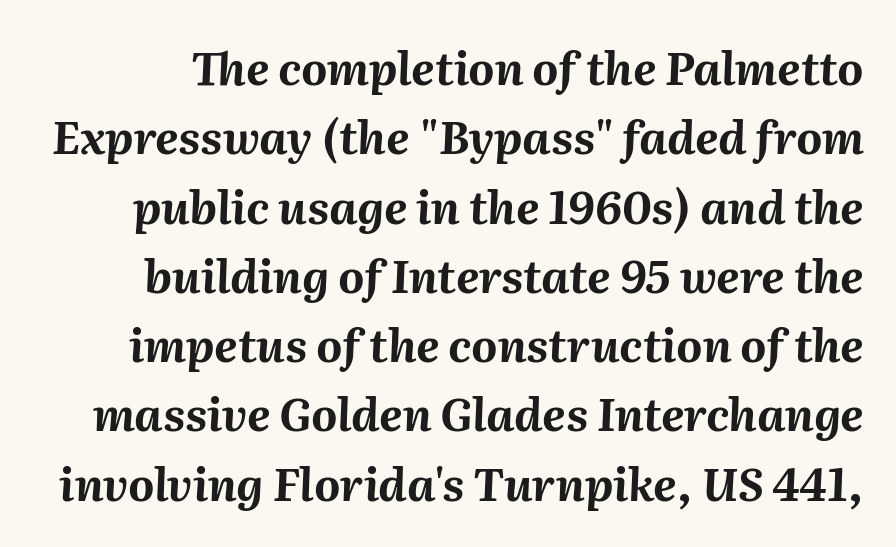
{"italic": "yes", "lean": "right", "slant_degrees": 2, "bold": "yes", "weight": "bold", "width": "normal", "stroke_contrast": "medium", "x_height": "medium", "monospaced": "no", "underline": "no", "line_spacing": "normal", "line_spacing_ratio": 1.54, "letter_spacing": "normal", "letter_spacing_em": 0.0, "glyph_px": 45}
